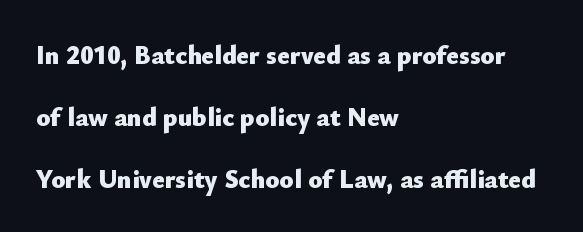
{"italic": "no", "bold": "yes", "underline": "no", "align": "left", "line_spacing": "loose", "line_spacing_ratio": 2.38, "letter_spacing": "normal", "letter_spacing_em": 0.0, "glyph_px": 26}
